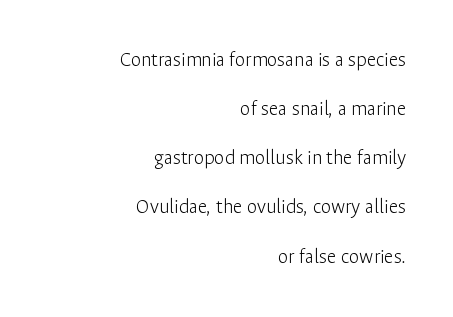
The line texture is even and compact thanks to regular tracking. This is not heavy type; no bold has been used. A great deal of white space separates one row of letters from the next. Is there any slant? The stems are plumb. Has an underline been added? It has not.
